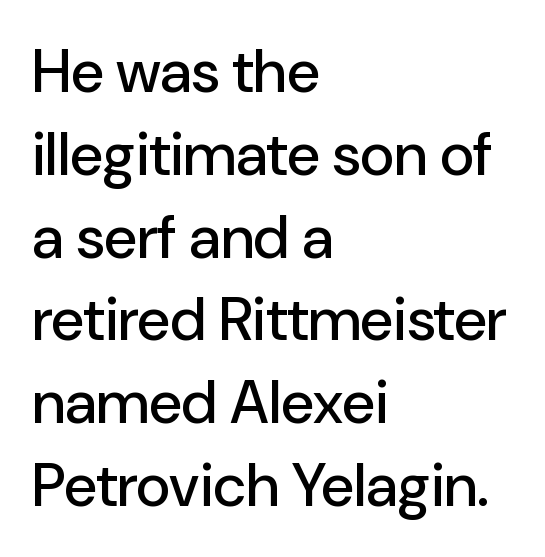
Character widths vary here, with narrow letters taking less room than wide ones. The words here are not underlined. The letters stand straight up with perfectly vertical stems. The rows are spaced the way most documents space them. The compositor pushed each line to the left boundary. There is no visible air inserted between adjacent glyphs.
